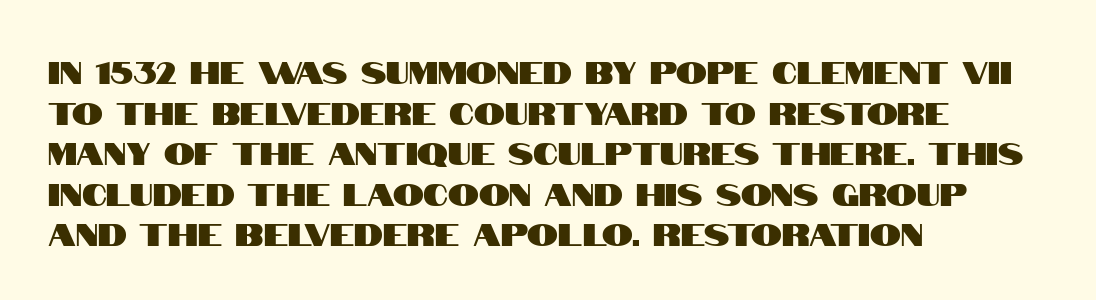
Q: Is the text italic (slanted)? A: No, it is upright.
Q: Is the typeface a serif or a sans-serif typeface? A: Sans-serif.
Q: Is the text underlined? A: No.
Q: How is the paragraph aligned? A: Left-aligned.
Q: Is the spacing between letters normal or unusually wide? A: Normal.
Q: Is the spacing between lines tight, normal or loose? A: Normal.
Q: Width (condensed, normal, or wide)? A: Condensed.
Q: Stroke contrast? A: High.
Q: x-height? A: Large.
Q: Monospaced? A: No.
